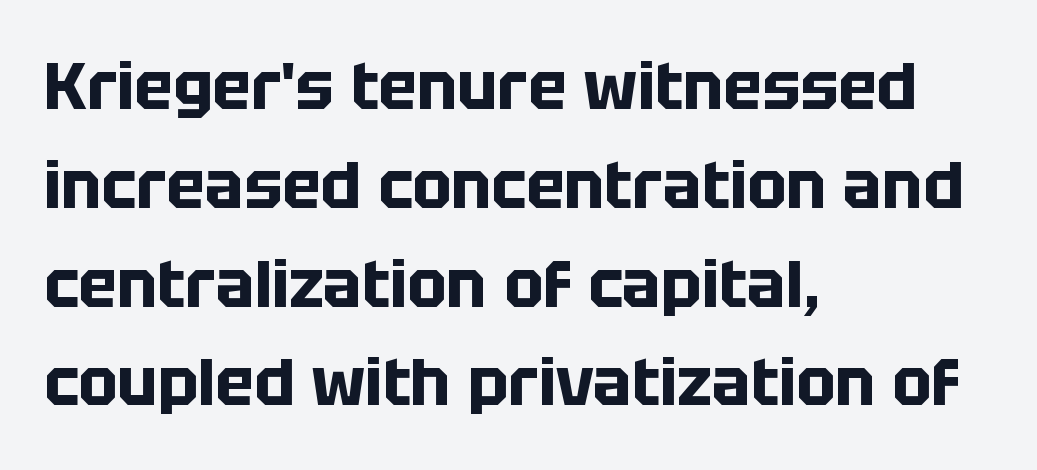
Q: Is the text bold? A: Yes.
Q: Is the text italic (slanted)? A: No, it is upright.
Q: Is the typeface a serif or a sans-serif typeface? A: Sans-serif.
Q: Is the text underlined? A: No.
Q: How is the paragraph aligned? A: Left-aligned.
Q: Is the spacing between letters normal or unusually wide? A: Normal.
Q: Is the spacing between lines tight, normal or loose? A: Normal.
Q: Width (condensed, normal, or wide)? A: Normal.
Q: Stroke contrast? A: Low.
Q: x-height? A: Large.
Q: Monospaced? A: No.
